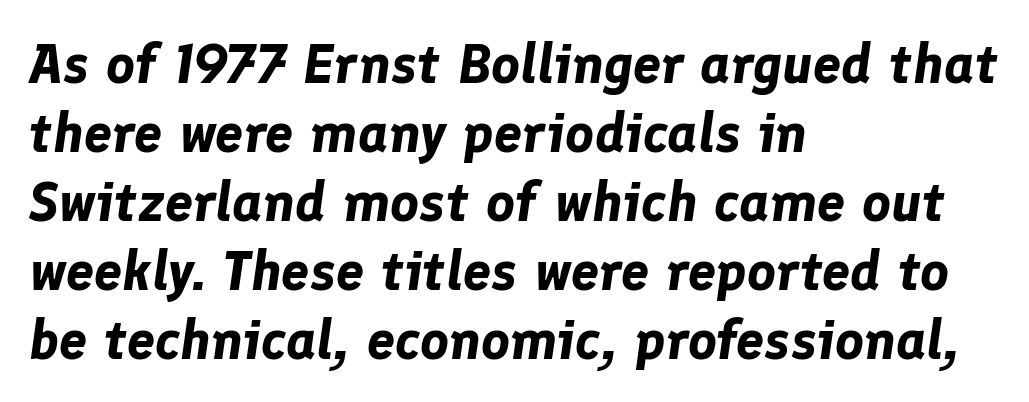
Q: Is the text bold? A: Yes.
Q: Is the text italic (slanted)? A: Yes, it leans right by about 8 degrees.
Q: Is the text underlined? A: No.
Q: How is the paragraph aligned? A: Left-aligned.
Q: Is the spacing between letters normal or unusually wide? A: Normal.
Q: Width (condensed, normal, or wide)? A: Normal.
Q: Stroke contrast? A: Low.
Q: x-height? A: Medium.
Q: Monospaced? A: No.
